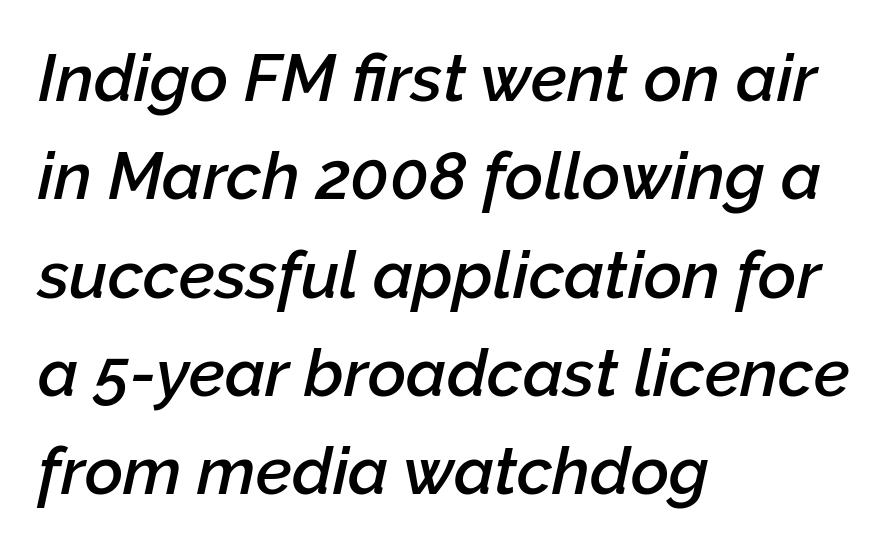
The image shows 66 px semibold type, italic (leaning right); set left-aligned, normal line spacing (1.49x), normal letter spacing, not underlined; low stroke contrast and a medium x-height.
